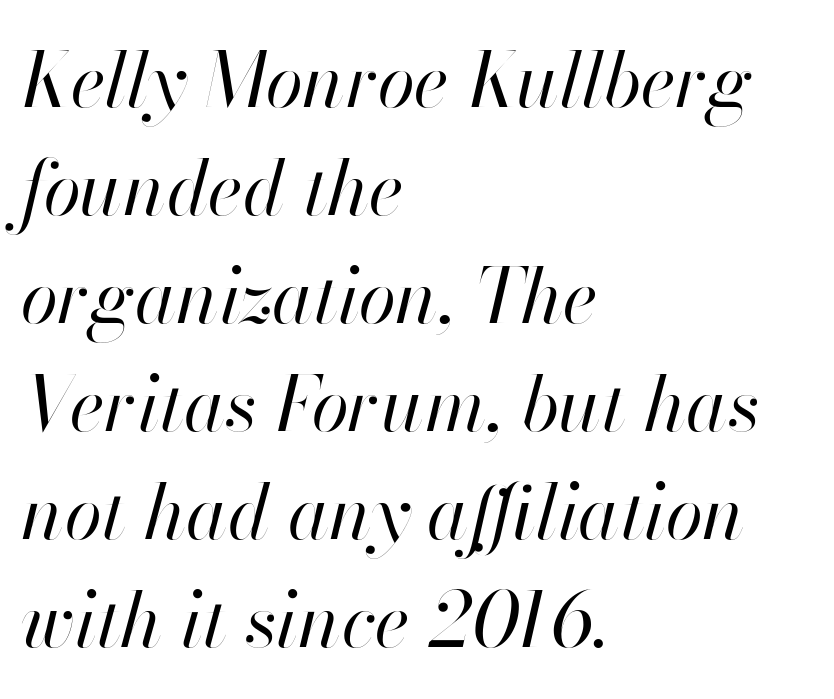
The cut favours lightness, reaching ordinary text weight at its darkest. A normal amount of white space separates one row of letters from the next. Teacher's note: observe the even left margin — that is flush-left alignment. Characters follow at the spacing the type designer built in. The space directly below the letters is spotless.
